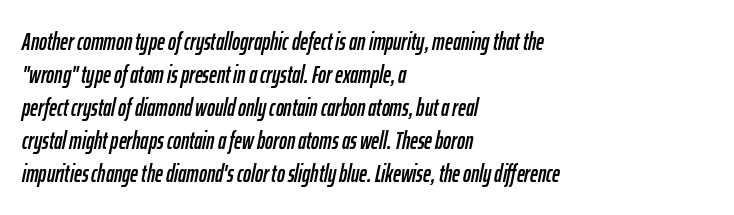
Q: Is the text italic (slanted)? A: Yes, it leans right by about 12 degrees.
Q: Is the text underlined? A: No.
Q: How is the paragraph aligned? A: Left-aligned.
Q: Is the spacing between letters normal or unusually wide? A: Normal.
Q: Is the spacing between lines tight, normal or loose? A: Normal.
